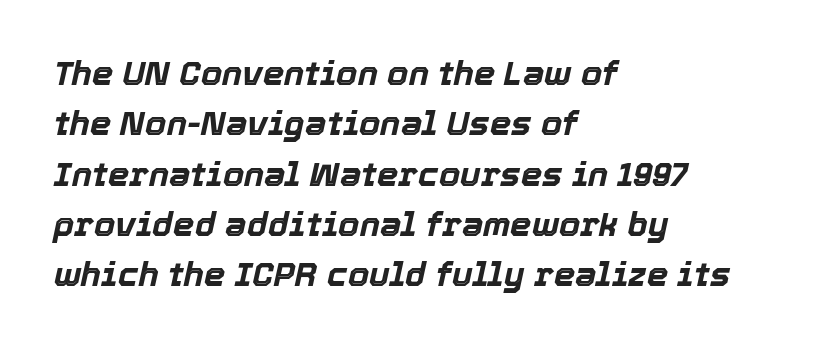
The image shows 34 px bold type, italic (leaning right); set left-aligned, normal line spacing (1.48x), normal letter spacing, not underlined; a medium x-height.
